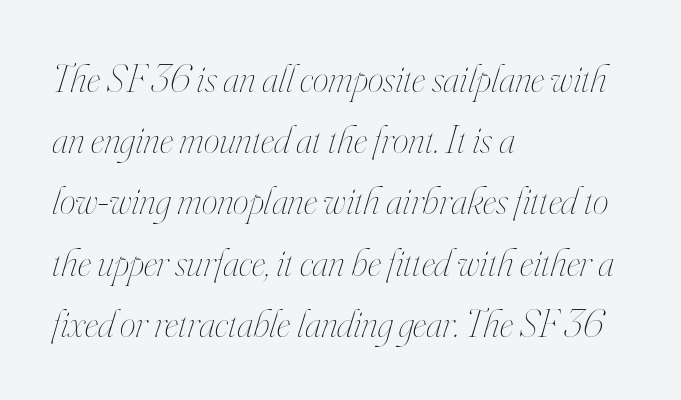
No letter is thick-stroked: the sample isn't bold. Notice how the stems are inclined rather than vertical — that's the hallmark of italics. The foot of each line stays bare and open. Each letter keeps its own natural width here, so spacing adapts to shape. Does the copy run flush right? No — it runs flush left.
